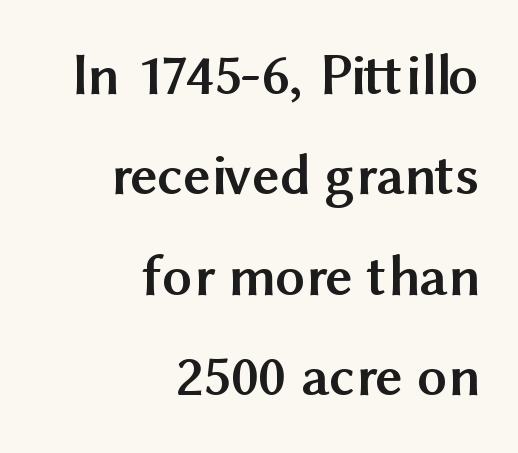
The text block is weighted toward the right margin, trailing off unevenly leftward. Is there any slant? The stems are plumb. Evenly set lines give the paragraph a standard silhouette. Proportional: the letters do not fall into vertical columns. The glyphs are unaccompanied by any horizontal stroke below them.
